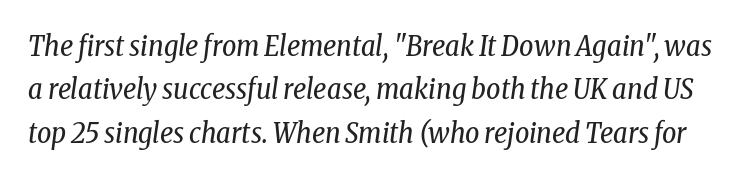
Q: Is the text bold? A: No.
Q: Is the text italic (slanted)? A: Yes, it leans right by about 8 degrees.
Q: Is the typeface a serif or a sans-serif typeface? A: Serif.
Q: Is the text underlined? A: No.
Q: Is the spacing between letters normal or unusually wide? A: Normal.
Q: Is the spacing between lines tight, normal or loose? A: Normal.
Q: Width (condensed, normal, or wide)? A: Condensed.
Q: Stroke contrast? A: Low.
Q: x-height? A: Medium.
Q: Monospaced? A: No.
